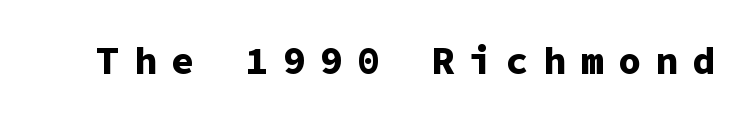
The image shows 38 px bold sans-serif type, upright, monospaced; set unusually wide letter spacing (+0.38 em), not underlined; low stroke contrast and a medium x-height.
